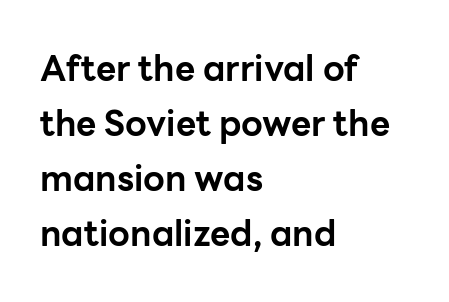
Q: Is the text bold? A: Yes.
Q: Is the text italic (slanted)? A: No, it is upright.
Q: Is the typeface a serif or a sans-serif typeface? A: Sans-serif.
Q: Is the text underlined? A: No.
Q: How is the paragraph aligned? A: Left-aligned.
Q: Is the spacing between letters normal or unusually wide? A: Normal.
Q: Is the spacing between lines tight, normal or loose? A: Normal.
Q: Width (condensed, normal, or wide)? A: Normal.
Q: Stroke contrast? A: Low.
Q: x-height? A: Medium.
Q: Monospaced? A: No.
